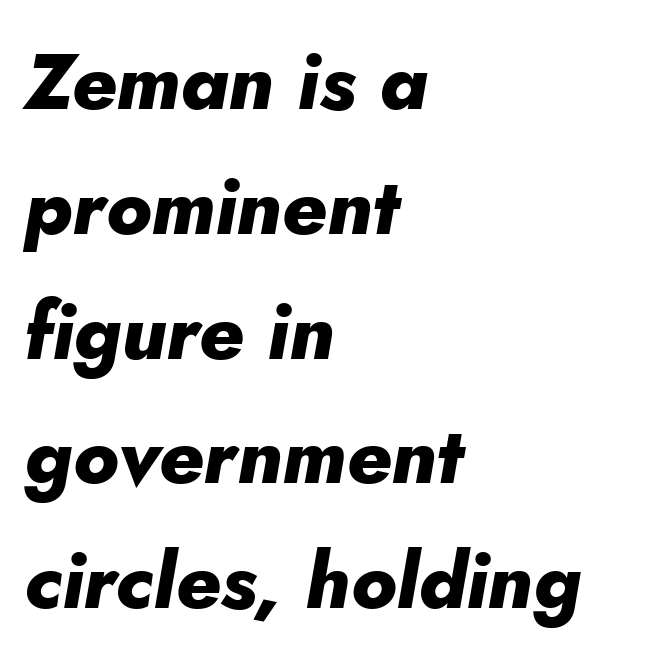
The image shows 79 px heavy type, italic (leaning right); set left-aligned, normal line spacing (1.58x), normal letter spacing, not underlined; low stroke contrast and a small x-height.
